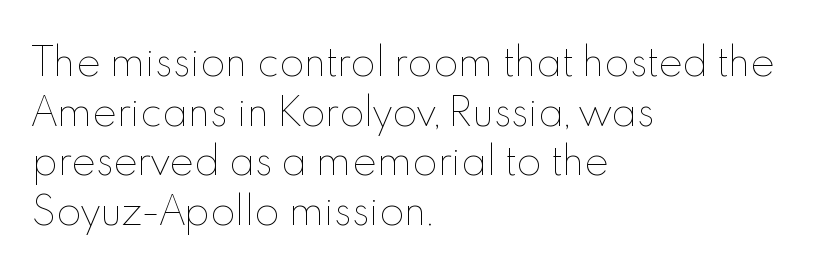
The typesetter chose a ragged-right arrangement here. Spacing verdict: proportional, widths tailored to each character. No italicization has been applied; the sample stays upright. The letterforms sit shoulder to shoulder at normal distance.
